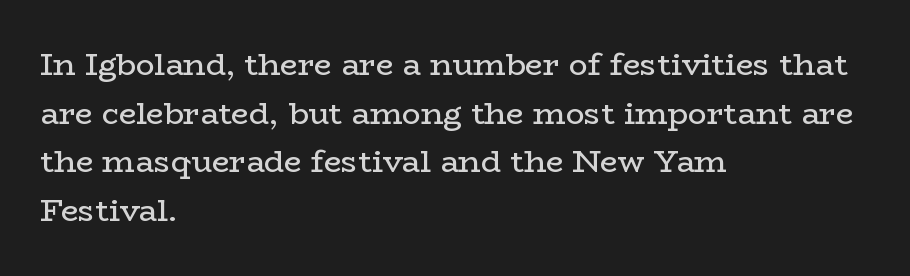
The image shows 31 px regular-weight, wide serif type, upright; set left-aligned, normal line spacing (1.57x), normal letter spacing, not underlined; low stroke contrast and a medium x-height.
